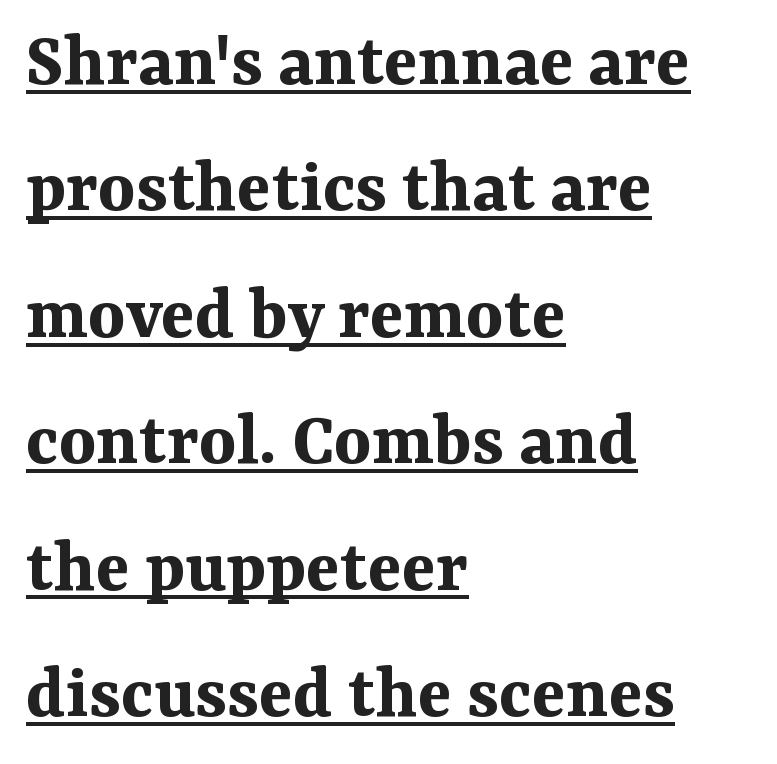
The image shows 79 px bold serif type, upright; set left-aligned, normal line spacing (1.6x), normal letter spacing, underlined; medium stroke contrast and a medium x-height.
